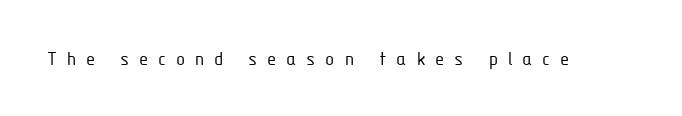
Q: Is the text bold? A: No.
Q: Is the text italic (slanted)? A: No, it is upright.
Q: Is the text underlined? A: No.
Q: Is the spacing between letters normal or unusually wide? A: Unusually wide.
